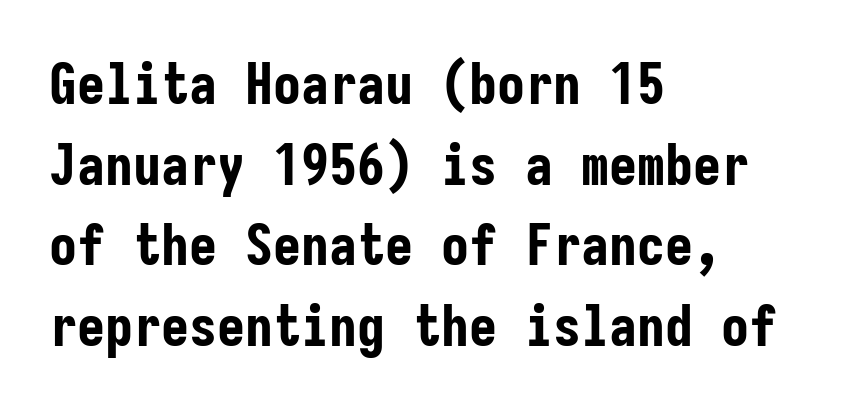
{"serif": "no", "italic": "no", "bold": "yes", "weight": "bold", "width": "condensed", "stroke_contrast": "low", "x_height": "medium", "monospaced": "yes", "underline": "no", "align": "left", "line_spacing": "normal", "line_spacing_ratio": 1.44, "letter_spacing": "normal", "letter_spacing_em": 0.0, "glyph_px": 56}
